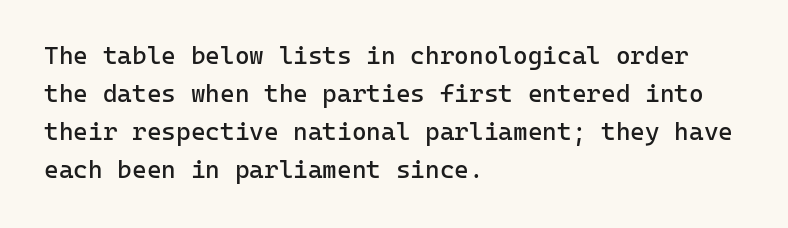
The image shows 25 px text type, upright; set left-aligned, normal line spacing (1.52x), normal letter spacing, not underlined.
